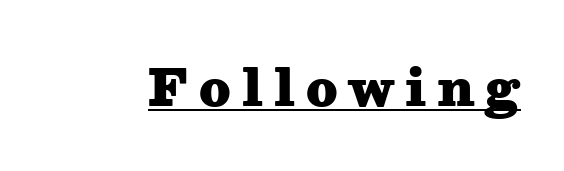
Q: Is the text bold? A: Yes.
Q: Is the text italic (slanted)? A: No, it is upright.
Q: Is the typeface a serif or a sans-serif typeface? A: Serif.
Q: Is the text underlined? A: Yes.
Q: Is the spacing between letters normal or unusually wide? A: Unusually wide.
Q: Width (condensed, normal, or wide)? A: Wide.
Q: Stroke contrast? A: Medium.
Q: x-height? A: Medium.
Q: Monospaced? A: No.
